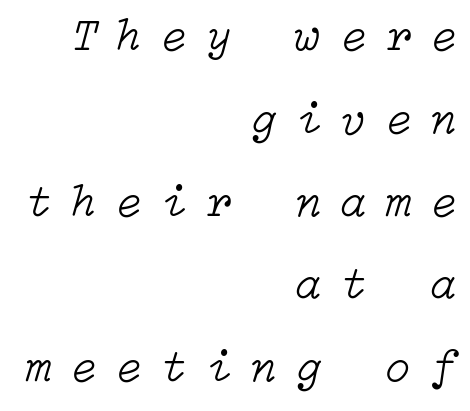
{"italic": "yes", "lean": "right", "slant_degrees": 15, "bold": "no", "weight": "light", "width": "normal", "stroke_contrast": "low", "x_height": "medium", "underline": "no", "align": "right", "line_spacing_ratio": 1.8, "letter_spacing": "wide", "letter_spacing_em": 0.43, "glyph_px": 46}
